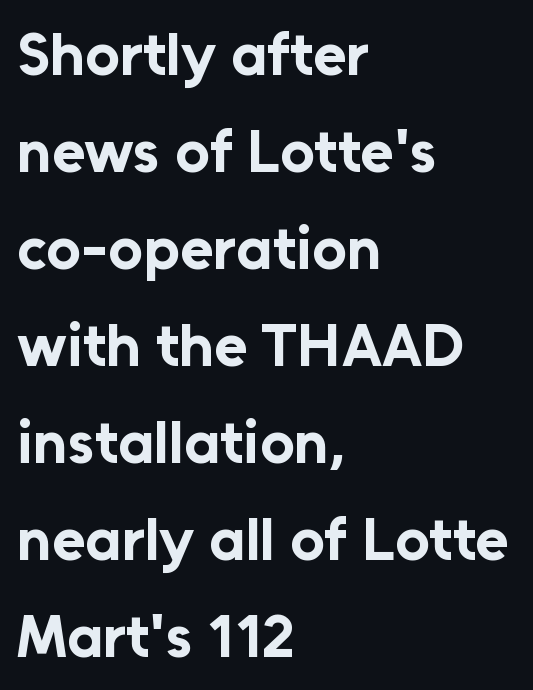
The image shows 61 px bold sans-serif type, upright; set left-aligned, normal line spacing (1.59x), normal letter spacing, not underlined; low stroke contrast and a medium x-height.
